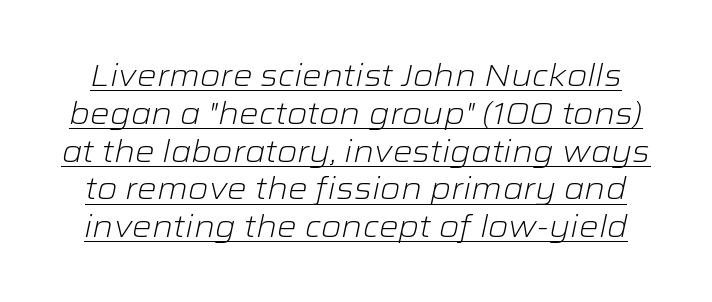
{"italic": "yes", "lean": "right", "slant_degrees": 12, "bold": "no", "weight": "light", "width": "wide", "stroke_contrast": "low", "x_height": "medium", "monospaced": "no", "underline": "yes", "line_spacing_ratio": 1.22, "letter_spacing": "normal", "letter_spacing_em": 0.0, "glyph_px": 31}
